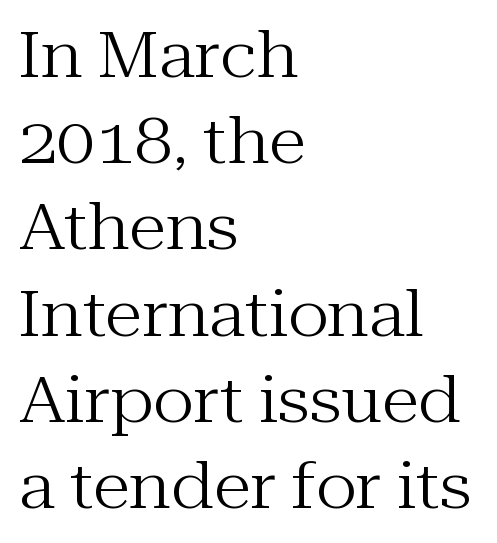
{"serif": "yes", "italic": "no", "bold": "no", "weight": "regular", "width": "normal", "stroke_contrast": "medium", "x_height": "medium", "monospaced": "no", "underline": "no", "align": "left", "line_spacing": "normal", "line_spacing_ratio": 1.39, "letter_spacing": "normal", "letter_spacing_em": 0.0, "glyph_px": 62}
